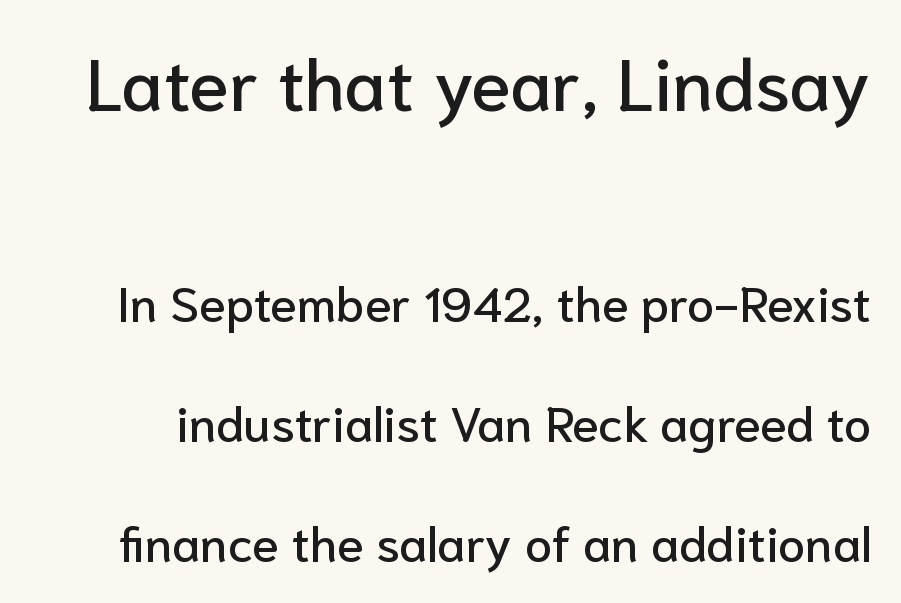
Q: Is the text italic (slanted)? A: No, it is upright.
Q: Is the typeface a serif or a sans-serif typeface? A: Sans-serif.
Q: Is the text underlined? A: No.
Q: Is the spacing between letters normal or unusually wide? A: Normal.
Q: Is the spacing between lines tight, normal or loose? A: Loose.
Q: Which block of text is set in a larger size, the first (top) or the second (bottom)? A: The first (top) one.
Q: Width (condensed, normal, or wide)? A: Normal.
Q: Stroke contrast? A: Low.
Q: x-height? A: Medium.
Q: Monospaced? A: No.
